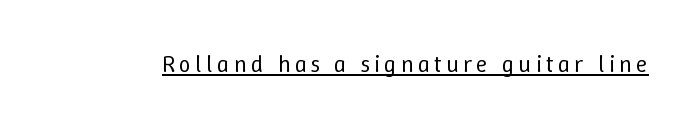
The image shows 24 px text type, upright; set underlined.
